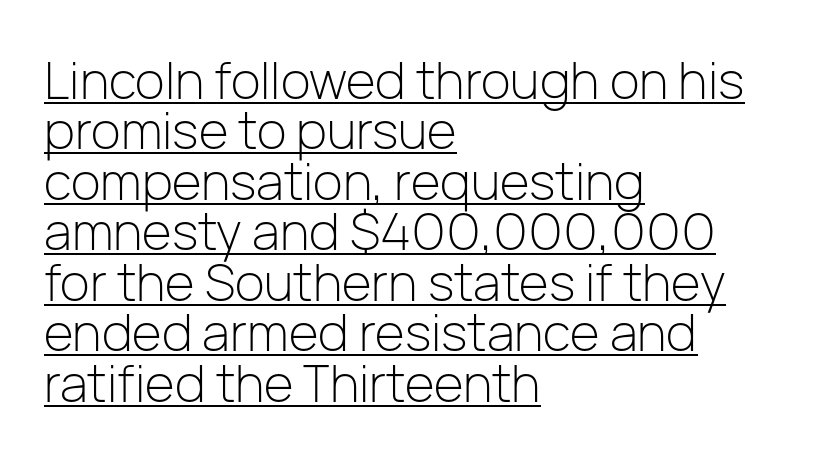
{"serif": "no", "italic": "no", "bold": "no", "weight": "light", "width": "normal", "stroke_contrast": "low", "x_height": "medium", "monospaced": "no", "underline": "yes", "align": "left", "line_spacing": "tight", "line_spacing_ratio": 0.99, "letter_spacing": "normal", "letter_spacing_em": 0.0, "glyph_px": 51}
